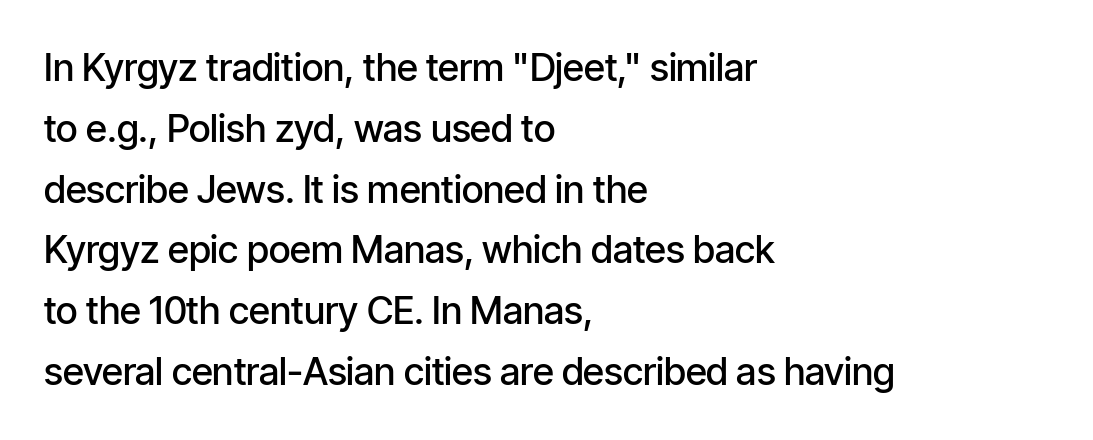
Q: Is the text bold? A: Semi-bold.
Q: Is the text italic (slanted)? A: No, it is upright.
Q: Is the typeface a serif or a sans-serif typeface? A: Sans-serif.
Q: Is the text underlined? A: No.
Q: How is the paragraph aligned? A: Left-aligned.
Q: Is the spacing between letters normal or unusually wide? A: Normal.
Q: Is the spacing between lines tight, normal or loose? A: Normal.
Q: Width (condensed, normal, or wide)? A: Condensed.
Q: Stroke contrast? A: Low.
Q: x-height? A: Medium.
Q: Monospaced? A: No.
